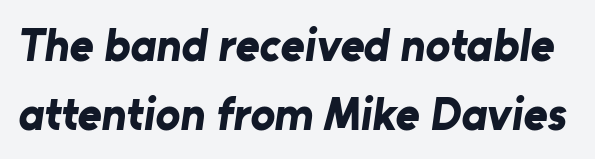
Q: Is the text bold? A: Yes.
Q: Is the typeface a serif or a sans-serif typeface? A: Sans-serif.
Q: Is the text underlined? A: No.
Q: Is the spacing between letters normal or unusually wide? A: Normal.
Q: Is the spacing between lines tight, normal or loose? A: Normal.
Q: Width (condensed, normal, or wide)? A: Normal.
Q: Stroke contrast? A: Low.
Q: x-height? A: Medium.
Q: Monospaced? A: No.
